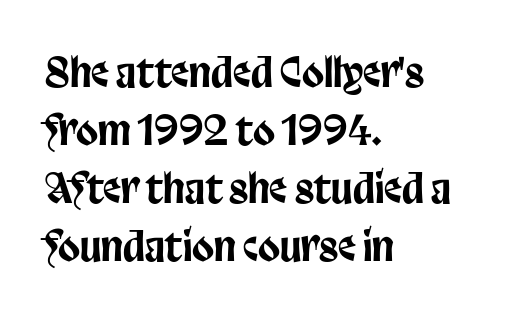
Q: Is the text italic (slanted)? A: No, it is upright.
Q: Is the typeface a serif or a sans-serif typeface? A: Sans-serif.
Q: Is the text underlined? A: No.
Q: How is the paragraph aligned? A: Left-aligned.
Q: Is the spacing between letters normal or unusually wide? A: Normal.
Q: Is the spacing between lines tight, normal or loose? A: Normal.
Q: Width (condensed, normal, or wide)? A: Condensed.
Q: Stroke contrast? A: Low.
Q: x-height? A: Large.
Q: Monospaced? A: No.
